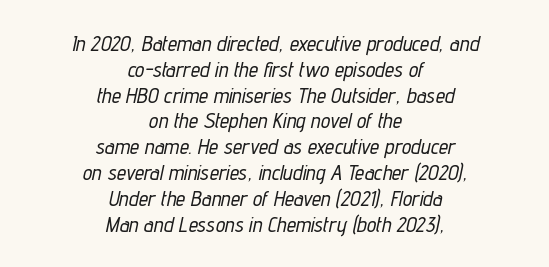
The image shows 21 px text type, italic (leaning right); set centered, line spacing 1.23x, normal letter spacing, not underlined.
